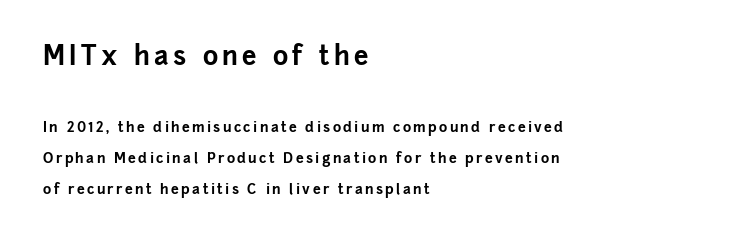
{"italic": "no", "bold": "yes", "underline": "no", "align": "left", "line_spacing": "loose", "line_spacing_ratio": 2.18, "larger_block": "first", "size_ratio": 1.86, "glyph_px": 26}
